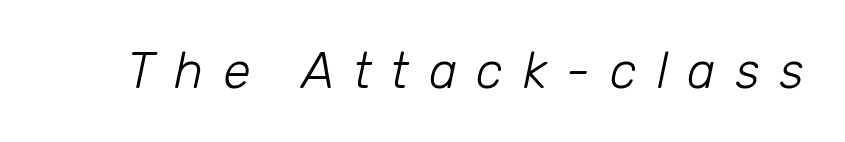
The image shows 50 px light type, italic (leaning right); set unusually wide letter spacing (+0.39 em), not underlined; low stroke contrast and a medium x-height.
